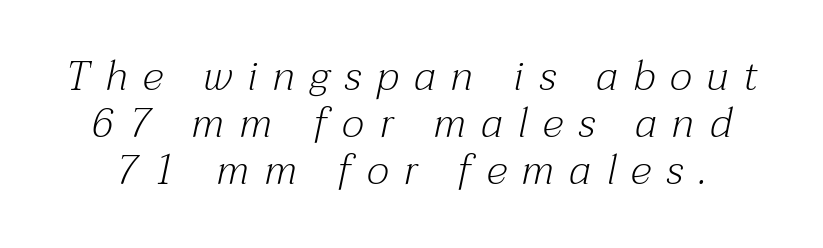
The image shows 42 px light serif type, italic (leaning right); set tight line spacing (1.12x), unusually wide letter spacing (+0.36 em), not underlined; medium stroke contrast and a medium x-height.
